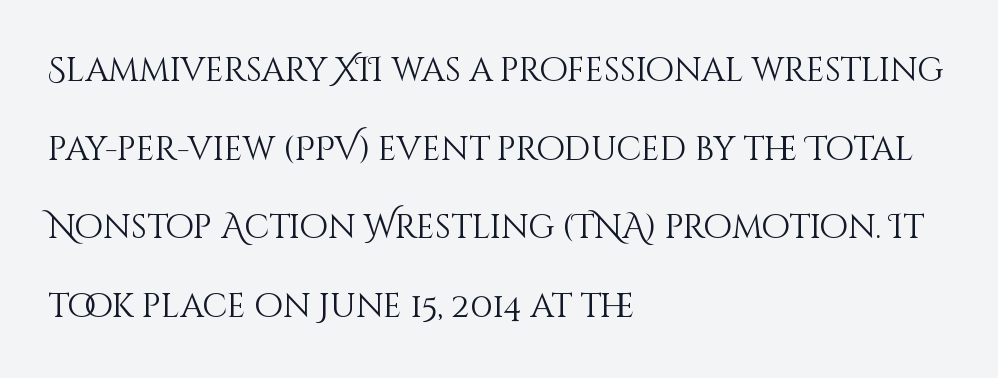
{"italic": "no", "bold": "no", "weight": "light", "width": "normal", "stroke_contrast": "medium", "x_height": "large", "monospaced": "no", "underline": "no", "align": "left", "line_spacing": "loose", "line_spacing_ratio": 2.38, "letter_spacing": "normal", "letter_spacing_em": 0.0, "glyph_px": 33}
